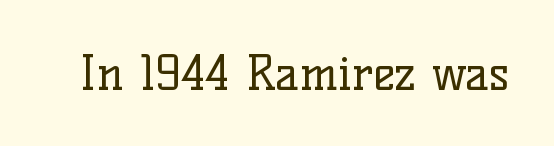
Upright lettering throughout. A light-to-regular cut is what we see here. Beneath every word, the page is bare. The letterforms sit shoulder to shoulder at normal distance.
